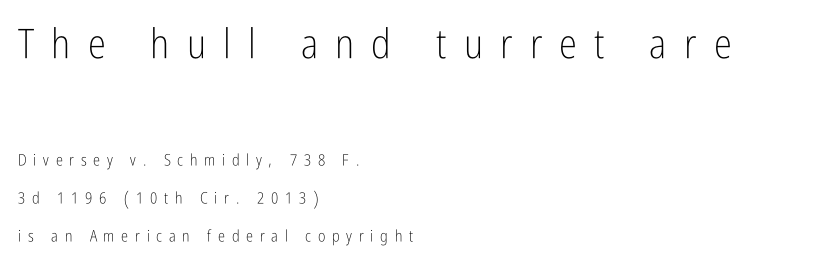
{"serif": "no", "italic": "no", "bold": "no", "weight": "light", "width": "condensed", "stroke_contrast": "low", "x_height": "medium", "monospaced": "no", "underline": "no", "align": "left", "line_spacing": "loose", "line_spacing_ratio": 2.39, "letter_spacing": "wide", "letter_spacing_em": 0.42, "larger_block": "first", "size_ratio": 2.56, "glyph_px": 41}
